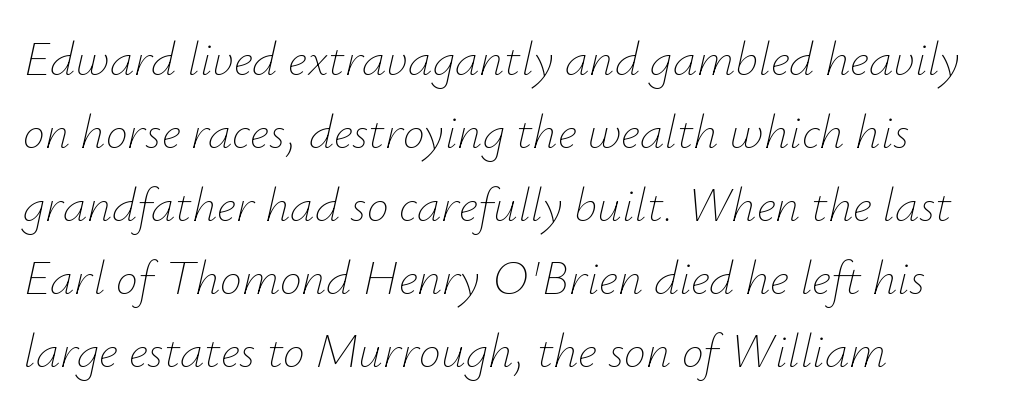
The image shows 49 px thin type, italic (leaning right); set left-aligned, normal line spacing (1.49x), normal letter spacing, not underlined; low stroke contrast and a small x-height.
